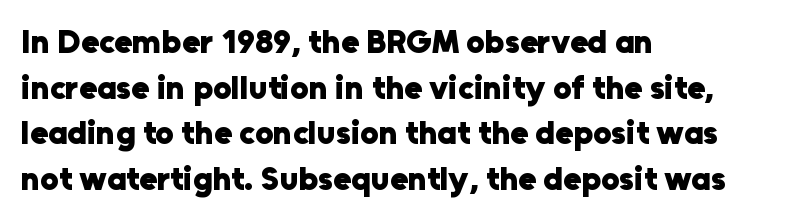
Q: Is the text bold? A: Yes.
Q: Is the text italic (slanted)? A: No, it is upright.
Q: Is the typeface a serif or a sans-serif typeface? A: Sans-serif.
Q: Is the text underlined? A: No.
Q: How is the paragraph aligned? A: Left-aligned.
Q: Is the spacing between letters normal or unusually wide? A: Normal.
Q: Is the spacing between lines tight, normal or loose? A: Normal.
Q: Width (condensed, normal, or wide)? A: Normal.
Q: Stroke contrast? A: Low.
Q: x-height? A: Medium.
Q: Monospaced? A: No.
